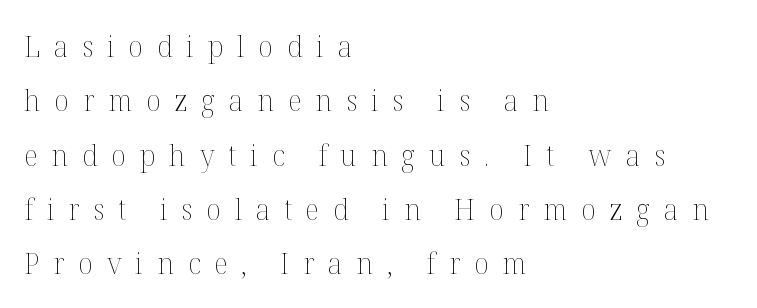
Q: Is the text bold? A: No.
Q: Is the text italic (slanted)? A: No, it is upright.
Q: Is the text underlined? A: No.
Q: How is the paragraph aligned? A: Left-aligned.
Q: Is the spacing between letters normal or unusually wide? A: Unusually wide.
Q: Width (condensed, normal, or wide)? A: Normal.
Q: Stroke contrast? A: Medium.
Q: x-height? A: Medium.
Q: Monospaced? A: No.
